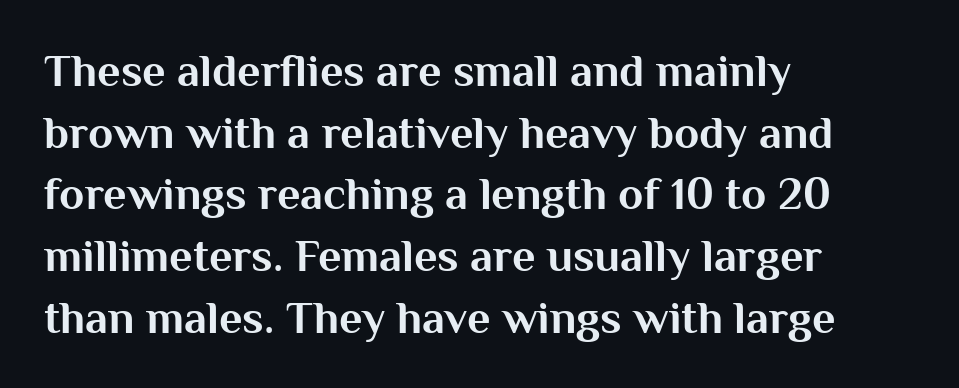
Q: Is the text bold? A: Yes.
Q: Is the text italic (slanted)? A: No, it is upright.
Q: Is the typeface a serif or a sans-serif typeface? A: Sans-serif.
Q: Is the text underlined? A: No.
Q: How is the paragraph aligned? A: Left-aligned.
Q: Is the spacing between letters normal or unusually wide? A: Normal.
Q: Is the spacing between lines tight, normal or loose? A: Normal.
Q: Width (condensed, normal, or wide)? A: Normal.
Q: Stroke contrast? A: Medium.
Q: x-height? A: Medium.
Q: Monospaced? A: No.
